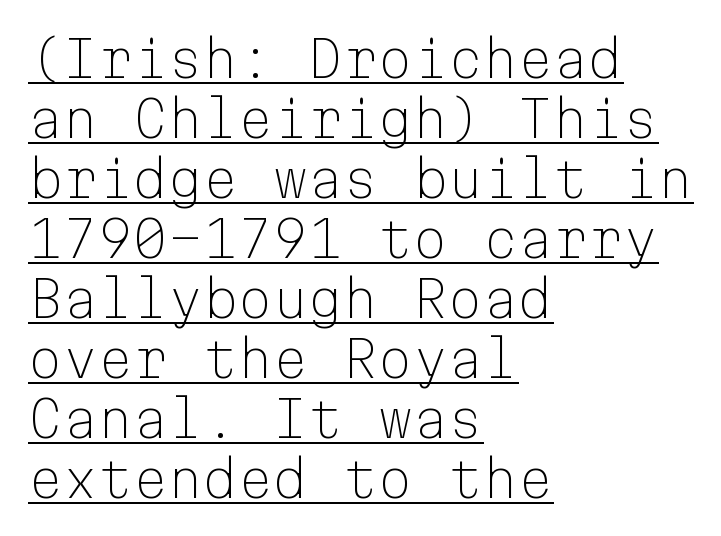
The image shows 50 px light sans-serif type, upright, monospaced; set left-aligned, line spacing 1.2x, normal letter spacing, underlined; low stroke contrast and a medium x-height.
